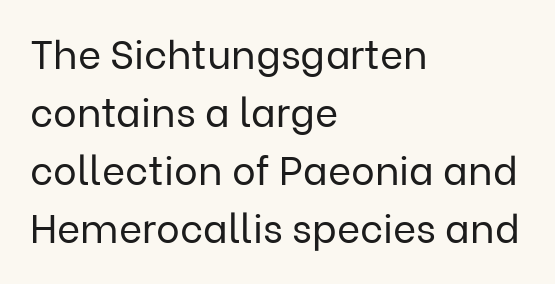
Q: Is the text bold? A: No.
Q: Is the text italic (slanted)? A: No, it is upright.
Q: Is the typeface a serif or a sans-serif typeface? A: Sans-serif.
Q: Is the text underlined? A: No.
Q: How is the paragraph aligned? A: Left-aligned.
Q: Is the spacing between letters normal or unusually wide? A: Normal.
Q: Is the spacing between lines tight, normal or loose? A: Normal.
Q: Width (condensed, normal, or wide)? A: Normal.
Q: Stroke contrast? A: Low.
Q: x-height? A: Medium.
Q: Monospaced? A: No.
